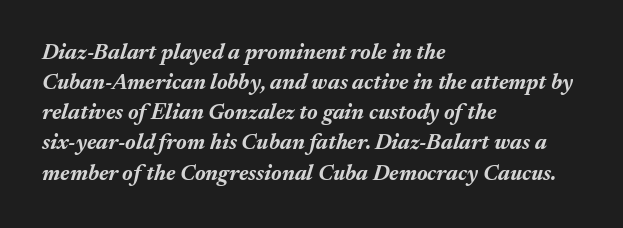
{"italic": "yes", "lean": "right", "slant_degrees": 17, "bold": "yes", "underline": "no", "align": "left", "line_spacing": "normal", "line_spacing_ratio": 1.37, "letter_spacing": "normal", "letter_spacing_em": 0.0, "glyph_px": 22}
